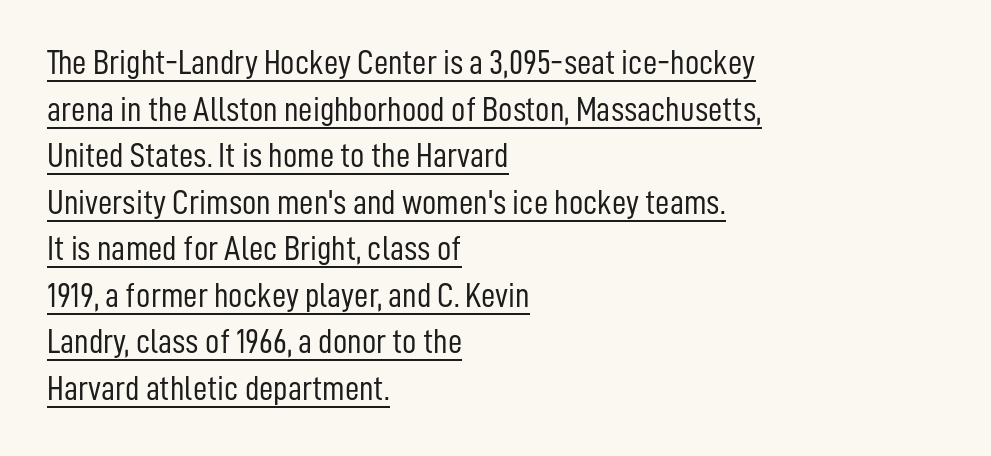
The image shows 35 px light, condensed sans-serif type, upright; set left-aligned, normal line spacing (1.33x), normal letter spacing, underlined; low stroke contrast and a medium x-height.
